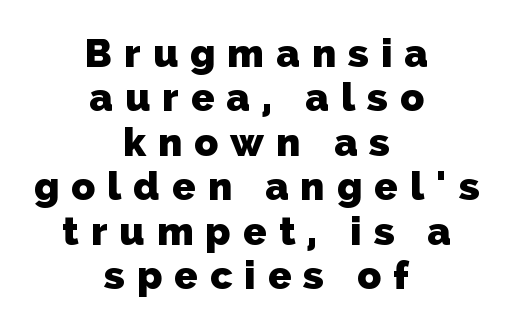
{"serif": "no", "bold": "yes", "weight": "heavy", "width": "normal", "stroke_contrast": "low", "x_height": "medium", "monospaced": "no", "underline": "no", "align": "center", "line_spacing": "tight", "line_spacing_ratio": 1.14, "letter_spacing": "wide", "letter_spacing_em": 0.31, "glyph_px": 39}
